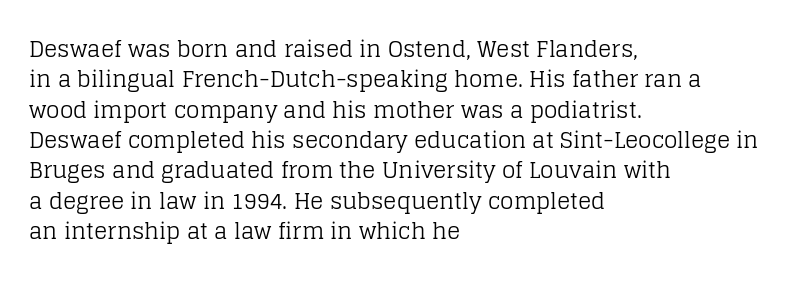
Q: Is the text bold? A: No.
Q: Is the text italic (slanted)? A: No, it is upright.
Q: Is the text underlined? A: No.
Q: How is the paragraph aligned? A: Left-aligned.
Q: Is the spacing between letters normal or unusually wide? A: Normal.
Q: Is the spacing between lines tight, normal or loose? A: Normal.
